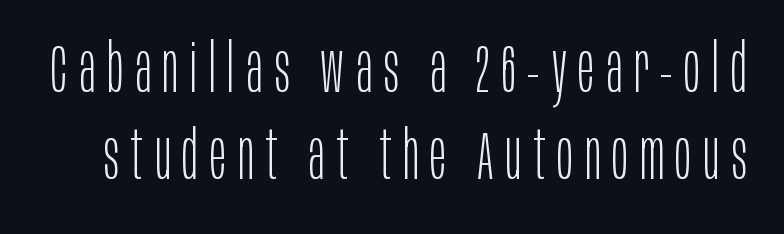
{"serif": "no", "italic": "no", "bold": "no", "weight": "light", "width": "condensed", "stroke_contrast": "low", "x_height": "large", "monospaced": "no", "underline": "no", "line_spacing": "normal", "line_spacing_ratio": 1.28, "glyph_px": 68}
